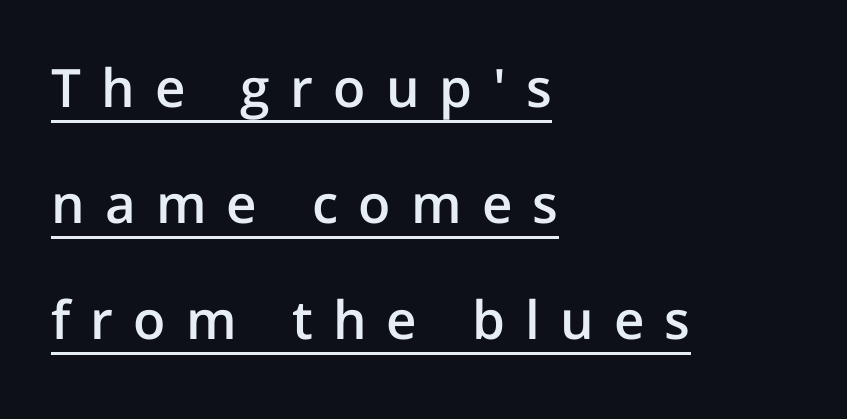
{"serif": "no", "italic": "no", "bold": "semi", "weight": "semibold", "width": "normal", "stroke_contrast": "low", "x_height": "medium", "monospaced": "no", "underline": "yes", "align": "left", "line_spacing": "loose", "line_spacing_ratio": 2.19, "letter_spacing": "wide", "letter_spacing_em": 0.38, "glyph_px": 53}
